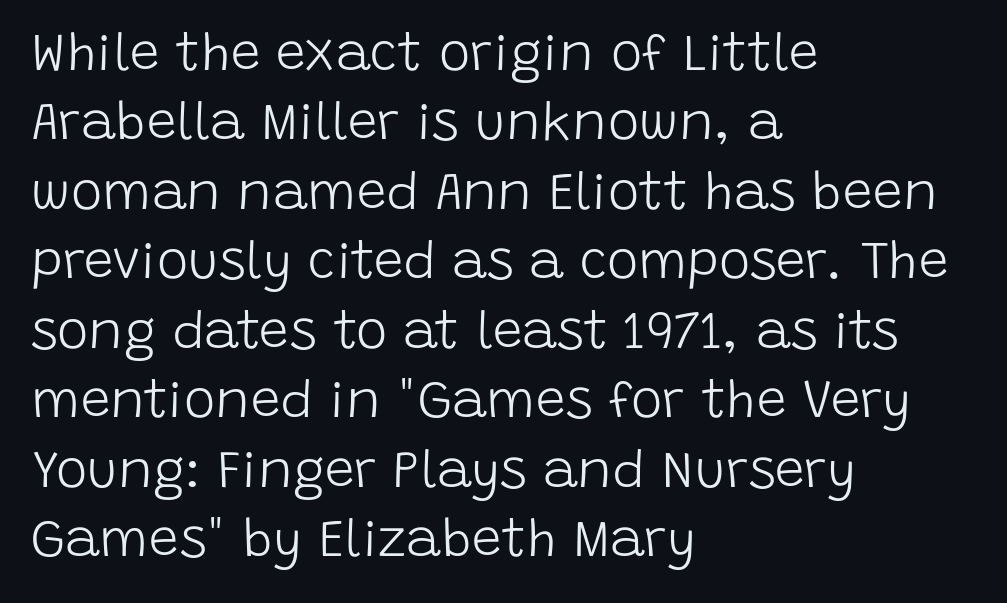
{"serif": "no", "italic": "no", "bold": "no", "weight": "light", "width": "normal", "stroke_contrast": "low", "x_height": "large", "monospaced": "no", "underline": "no", "align": "left", "line_spacing": "normal", "line_spacing_ratio": 1.31, "letter_spacing": "normal", "letter_spacing_em": 0.0, "glyph_px": 53}
